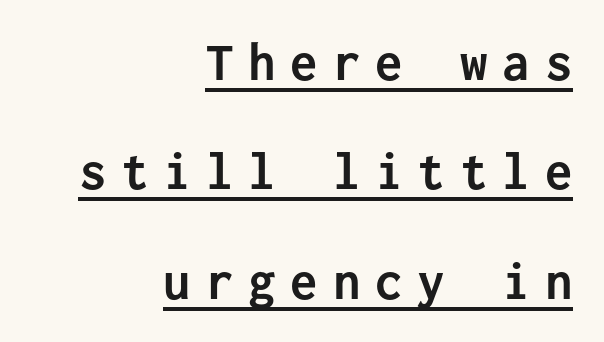
The image shows 55 px semibold sans-serif type, upright, monospaced; set right-aligned, loose line spacing (1.99x), unusually wide letter spacing (+0.27 em), underlined; low stroke contrast and a medium x-height.
